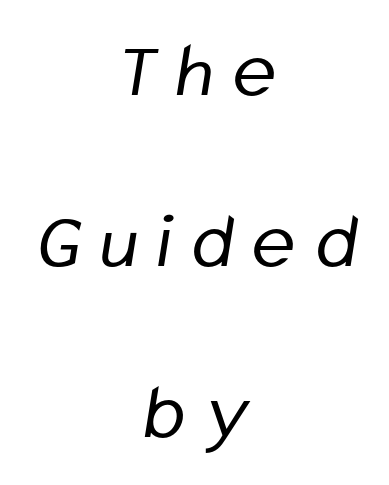
{"serif": "no", "bold": "no", "weight": "regular", "width": "condensed", "stroke_contrast": "low", "x_height": "medium", "monospaced": "no", "underline": "no", "align": "center", "line_spacing": "loose", "line_spacing_ratio": 2.14, "letter_spacing": "wide", "letter_spacing_em": 0.25, "glyph_px": 80}
